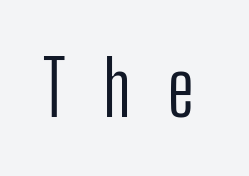
Q: Is the text bold? A: No.
Q: Is the text italic (slanted)? A: No, it is upright.
Q: Is the typeface a serif or a sans-serif typeface? A: Sans-serif.
Q: Is the text underlined? A: No.
Q: Is the spacing between letters normal or unusually wide? A: Unusually wide.
Q: Width (condensed, normal, or wide)? A: Condensed.
Q: Stroke contrast? A: Low.
Q: x-height? A: Medium.
Q: Monospaced? A: No.
